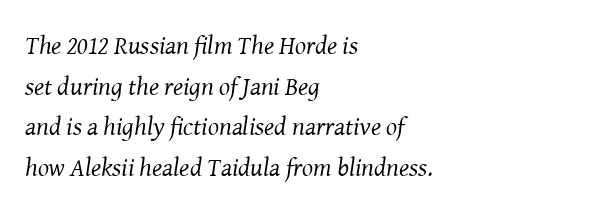
The image shows 26 px text type, italic (leaning right); set left-aligned, normal line spacing (1.56x), normal letter spacing, not underlined.
